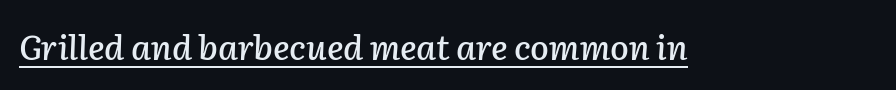
Q: Is the text italic (slanted)? A: Yes, it leans right by about 2 degrees.
Q: Is the text underlined? A: Yes.
Q: Is the spacing between letters normal or unusually wide? A: Normal.
Q: Width (condensed, normal, or wide)? A: Normal.
Q: Stroke contrast? A: Low.
Q: x-height? A: Medium.
Q: Monospaced? A: No.
